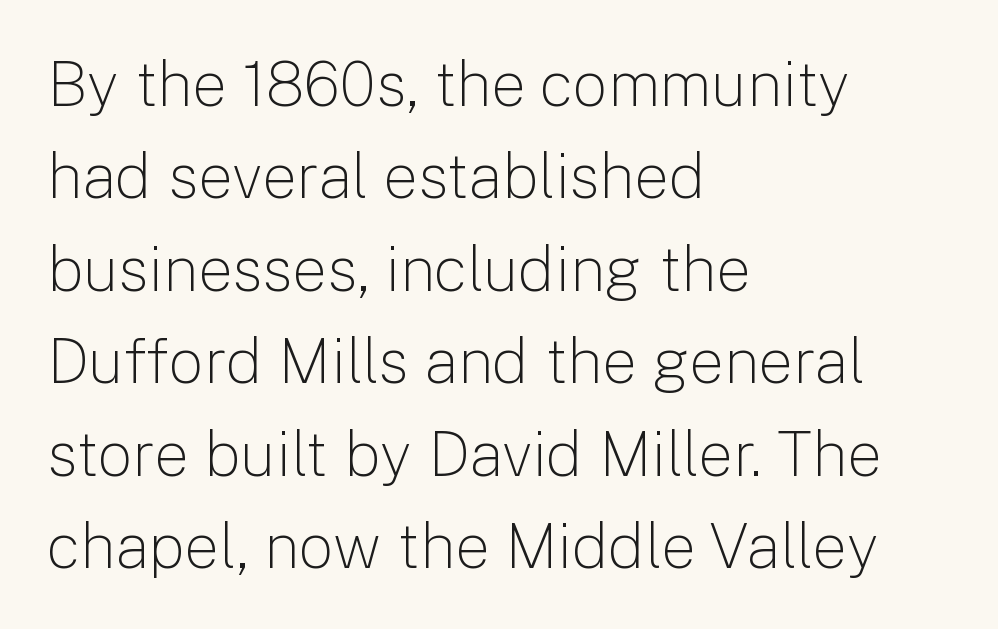
Q: Is the text bold? A: No.
Q: Is the text italic (slanted)? A: No, it is upright.
Q: Is the typeface a serif or a sans-serif typeface? A: Sans-serif.
Q: Is the text underlined? A: No.
Q: How is the paragraph aligned? A: Left-aligned.
Q: Is the spacing between letters normal or unusually wide? A: Normal.
Q: Is the spacing between lines tight, normal or loose? A: Normal.
Q: Width (condensed, normal, or wide)? A: Normal.
Q: Stroke contrast? A: Low.
Q: x-height? A: Medium.
Q: Monospaced? A: No.
